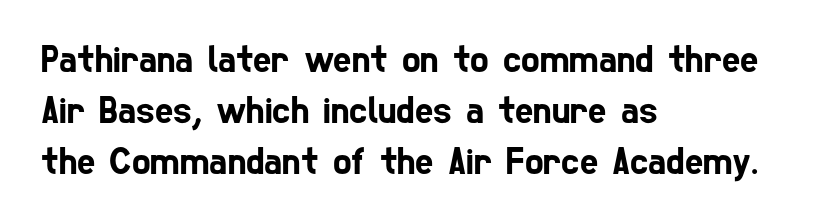
{"serif": "no", "width": "condensed", "stroke_contrast": "low", "x_height": "medium", "monospaced": "no", "underline": "no", "align": "left", "line_spacing": "normal", "line_spacing_ratio": 1.31, "letter_spacing": "normal", "letter_spacing_em": 0.0, "glyph_px": 39}
